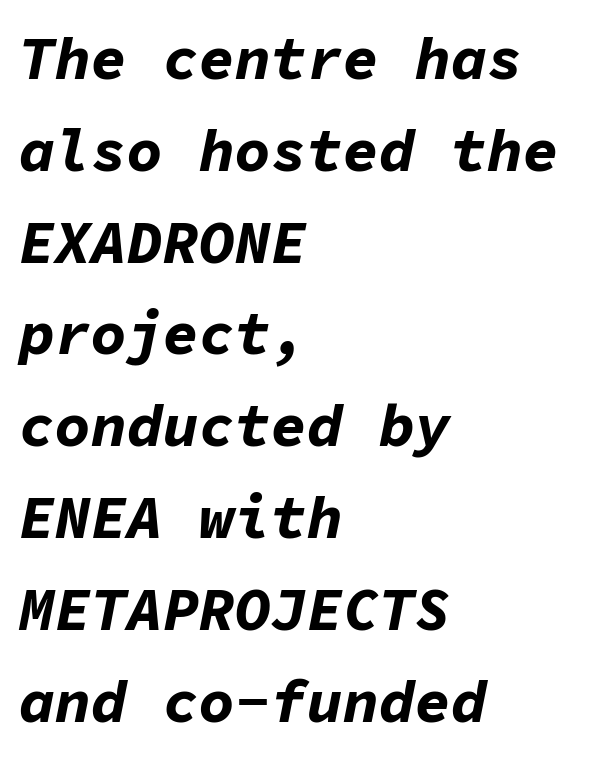
{"italic": "yes", "lean": "right", "slant_degrees": 11, "bold": "yes", "weight": "bold", "width": "normal", "stroke_contrast": "low", "x_height": "medium", "monospaced": "yes", "underline": "no", "align": "left", "line_spacing": "normal", "line_spacing_ratio": 1.53, "letter_spacing": "normal", "letter_spacing_em": 0.0, "glyph_px": 60}
